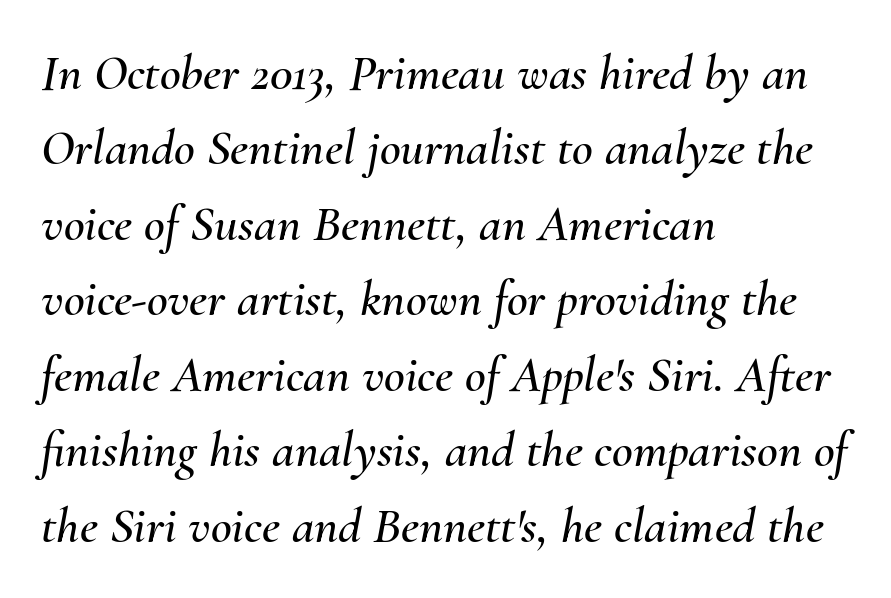
The image shows 51 px text type, italic (leaning right); set left-aligned, normal line spacing (1.48x), normal letter spacing, not underlined; medium stroke contrast and a small x-height.
